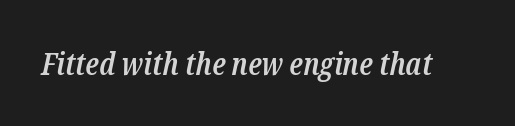
A bare baseline throughout the passage. On the weight axis this lands at semibold, roughly 600. The face used here has a pronounced slope to its letters. The characters display serif detailing at their extremities. You could not count columns in this text — the font is proportionally spaced. The letterforms sit shoulder to shoulder at normal distance.
